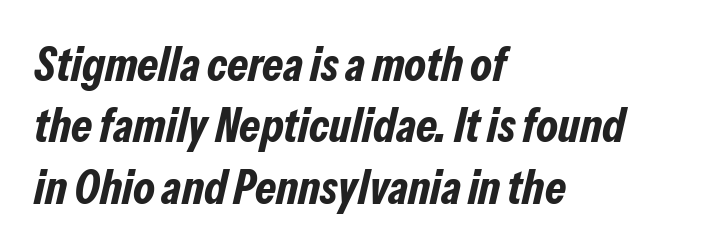
Thick stems and heavy bowls — unmistakably bold. Observe the ordinary spacing: letters are neighbours, not strangers. Plain, unruled lines of type. Typeset ragged right — the left edge is the straight one. Honestly, the row spacing looks completely unremarkable.
